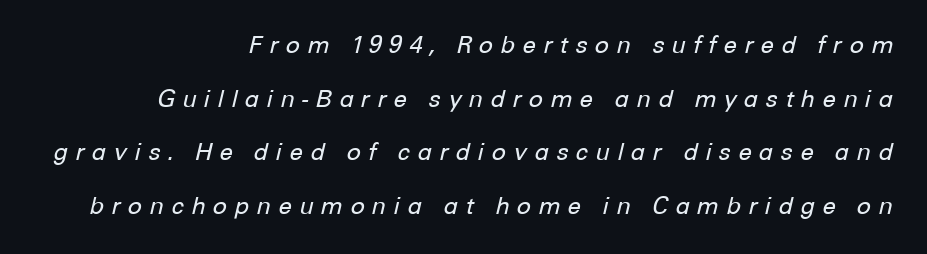
The image shows 24 px text type, italic (leaning right); set right-aligned, loose line spacing (2.23x), unusually wide letter spacing (+0.29 em), not underlined.
